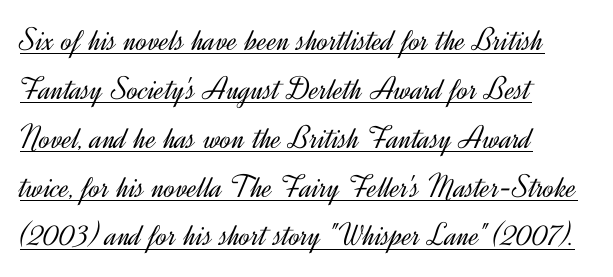
{"serif": "no", "bold": "no", "weight": "light", "width": "normal", "x_height": "small", "monospaced": "no", "underline": "yes", "align": "left", "line_spacing": "normal", "line_spacing_ratio": 1.48, "letter_spacing": "normal", "letter_spacing_em": 0.0, "glyph_px": 33}
